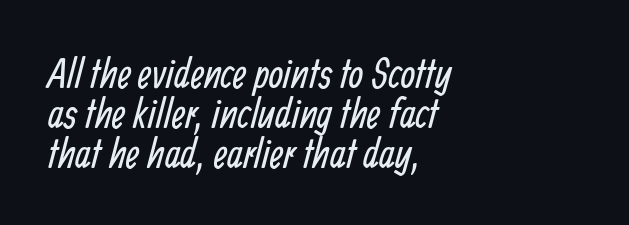
The image shows 42 px regular-weight, condensed sans-serif type; set left-aligned, tight line spacing (0.95x), normal letter spacing, not underlined; low stroke contrast and a medium x-height.
